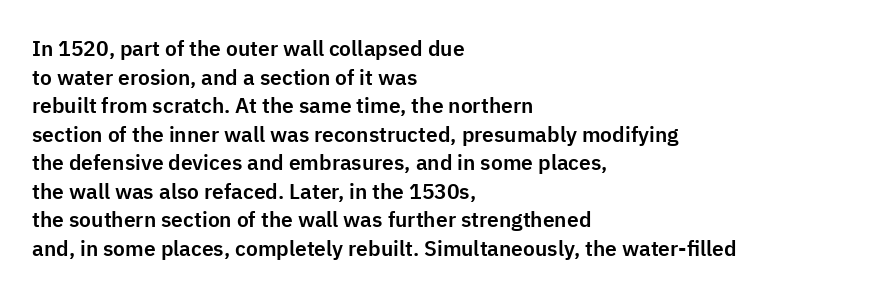
The image shows 21 px text type, upright; set left-aligned, normal line spacing (1.36x), normal letter spacing, not underlined.
